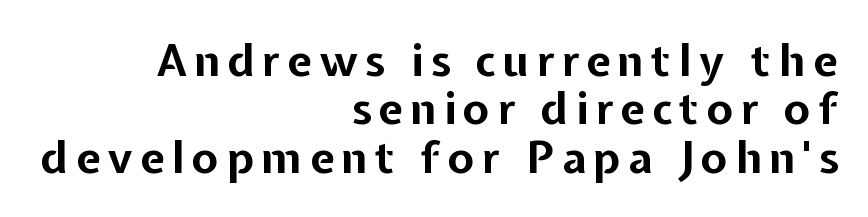
{"serif": "no", "italic": "no", "bold": "yes", "weight": "bold", "width": "normal", "stroke_contrast": "low", "x_height": "medium", "monospaced": "no", "underline": "no", "align": "right", "line_spacing": "tight", "line_spacing_ratio": 1.1, "glyph_px": 44}
